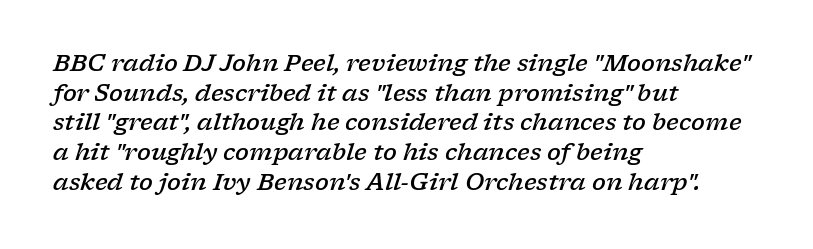
Q: Is the text bold? A: Semi-bold.
Q: Is the text italic (slanted)? A: Yes, it leans right by about 17 degrees.
Q: Is the text underlined? A: No.
Q: How is the paragraph aligned? A: Left-aligned.
Q: Is the spacing between letters normal or unusually wide? A: Normal.
Q: Is the spacing between lines tight, normal or loose? A: Normal.
